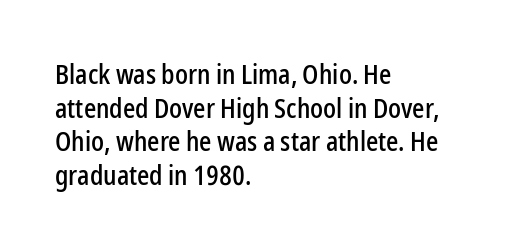
Q: Is the text italic (slanted)? A: No, it is upright.
Q: Is the text underlined? A: No.
Q: How is the paragraph aligned? A: Left-aligned.
Q: Is the spacing between letters normal or unusually wide? A: Normal.
Q: Is the spacing between lines tight, normal or loose? A: Normal.
